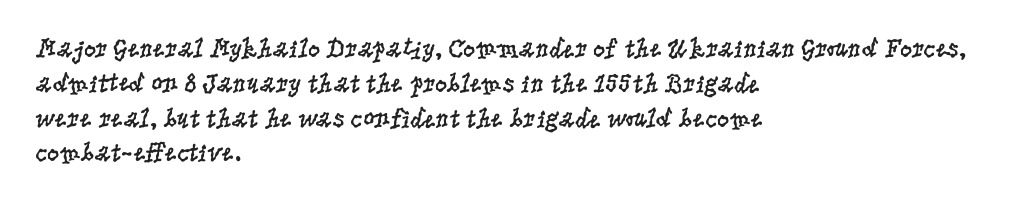
This sample keeps an unexceptional amount of space between lines. The gap between lines stays unmarked. Is this a heavy cut? Hardly; it is regular or lighter.
